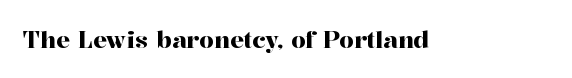
Q: Is the text italic (slanted)? A: No, it is upright.
Q: Is the text underlined? A: No.
Q: Is the spacing between letters normal or unusually wide? A: Normal.
